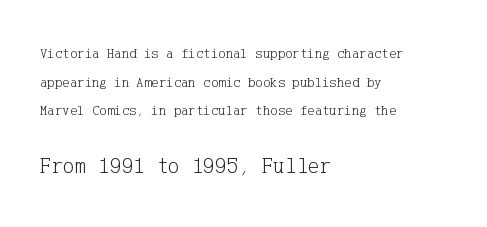
The image shows 22 px text type, upright; set left-aligned, loose line spacing (2.05x), normal letter spacing, not underlined; the second (bottom) block is 1.57x larger.
